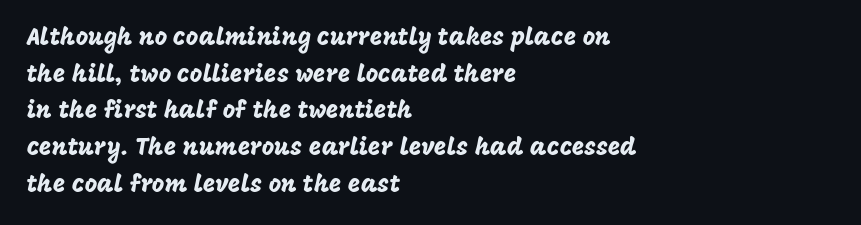
{"underline": "no", "align": "left", "line_spacing": "normal", "line_spacing_ratio": 1.53, "letter_spacing": "normal", "letter_spacing_em": 0.0, "glyph_px": 24}
